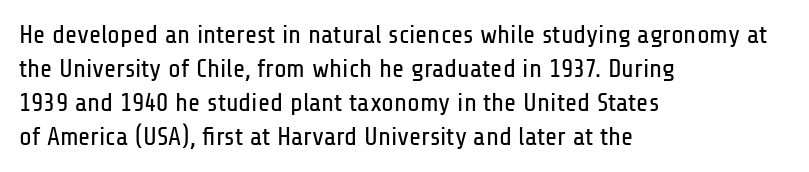
{"italic": "no", "bold": "no", "underline": "no", "align": "left", "line_spacing": "normal", "line_spacing_ratio": 1.31, "letter_spacing": "normal", "letter_spacing_em": 0.0, "glyph_px": 26}
